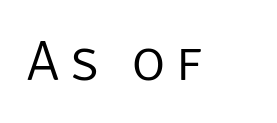
The image shows 57 px light sans-serif type, upright; set not underlined; low stroke contrast and a large x-height.
